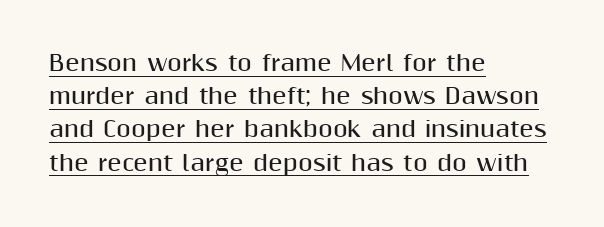
{"italic": "no", "bold": "yes", "underline": "yes", "align": "left", "line_spacing": "normal", "line_spacing_ratio": 1.58, "letter_spacing": "normal", "letter_spacing_em": 0.0, "glyph_px": 21}
